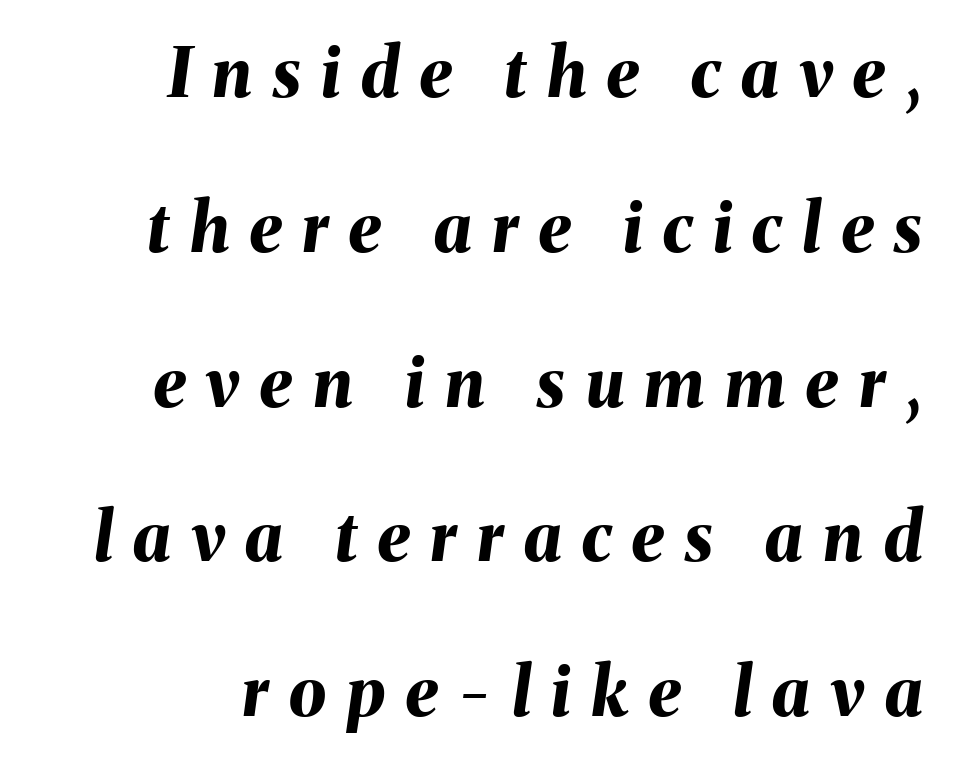
Does extra space separate the letters? Yes, quite a lot of it. The paragraph has a hard right edge and a soft left edge. Looks like regular typesetting: each glyph gets only the width it needs. Vertically, the passage feels expansive, rows floating well apart. The axis of the letterforms is tilted away from vertical. Just letters on the line, the space beneath them empty.
